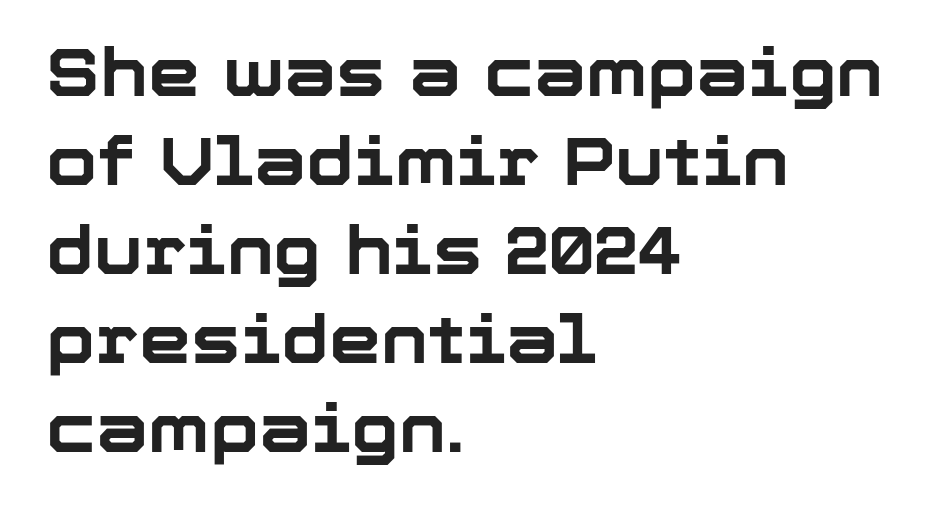
The letters sit at their default tracking, neither squeezed nor spread. Serif or sans? Sans — the stroke terminals are bare. The characters look thick and weighty, a clear bold. The space directly below the letters is spotless. Upright lettering throughout. Rows of type keep a routine distance in the vertical direction.
